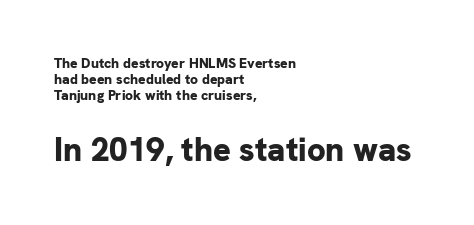
Letters rest on an invisible, unmarked baseline. Italic? Not at all — the glyphs are vertical. Varying glyph widths throughout — classic text-font behaviour. Heavy-handed strokes throughout: this text is bold. The type family on display is of the sans-serif kind.
